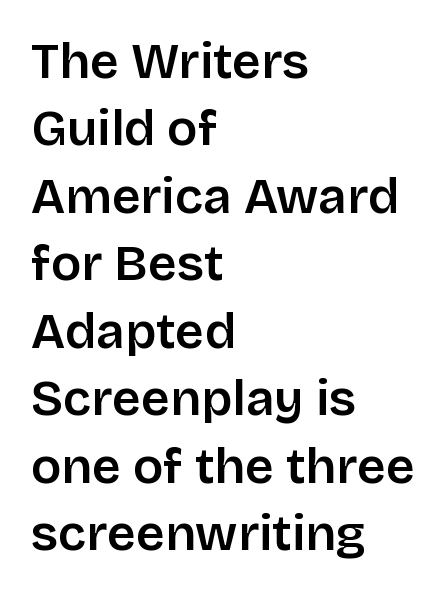
{"serif": "no", "italic": "no", "bold": "semi", "weight": "semibold", "width": "normal", "stroke_contrast": "low", "x_height": "large", "monospaced": "no", "underline": "no", "align": "left", "line_spacing": "normal", "line_spacing_ratio": 1.35, "letter_spacing": "normal", "letter_spacing_em": 0.0, "glyph_px": 50}
